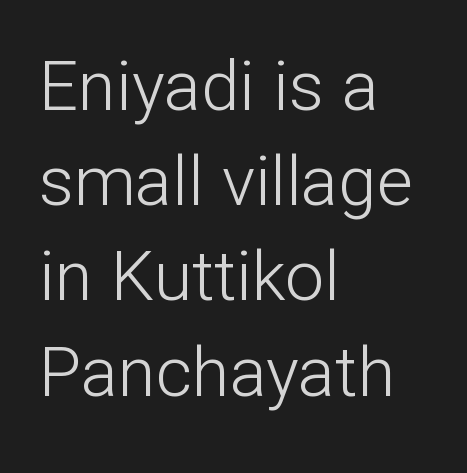
{"serif": "no", "italic": "no", "bold": "no", "weight": "light", "width": "normal", "stroke_contrast": "low", "x_height": "medium", "monospaced": "no", "underline": "no", "align": "left", "line_spacing": "normal", "line_spacing_ratio": 1.38, "letter_spacing": "normal", "letter_spacing_em": 0.0, "glyph_px": 69}
